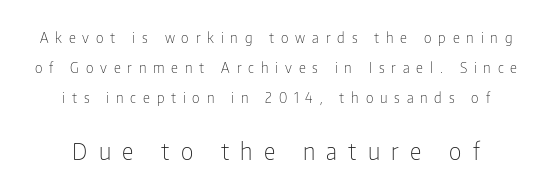
Q: Is the text bold? A: No.
Q: Is the text italic (slanted)? A: No, it is upright.
Q: Is the text underlined? A: No.
Q: Is the spacing between letters normal or unusually wide? A: Unusually wide.
Q: Is the spacing between lines tight, normal or loose? A: Loose.
Q: Which block of text is set in a larger size, the first (top) or the second (bottom)? A: The second (bottom) one.
